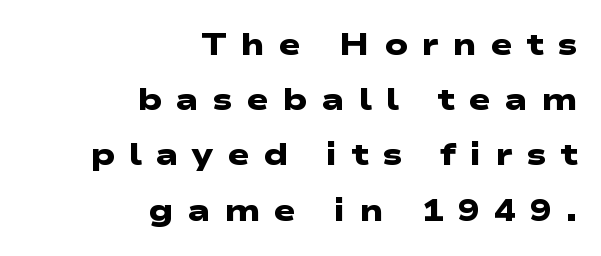
The image shows 30 px heavy, wide sans-serif type; set right-aligned, line spacing 1.84x, unusually wide letter spacing (+0.45 em), not underlined; low stroke contrast and a medium x-height.
